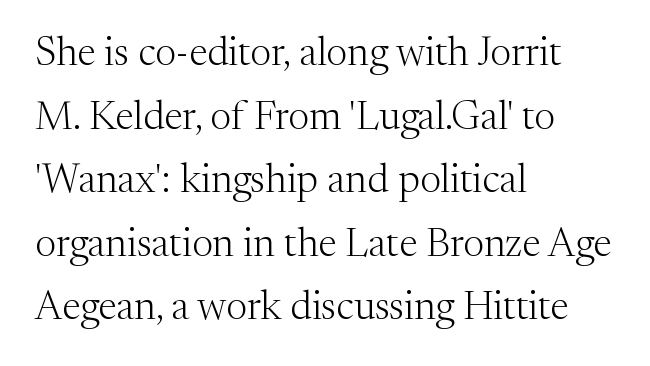
The image shows 40 px light serif type, upright; set left-aligned, normal line spacing (1.59x), normal letter spacing, not underlined; medium stroke contrast and a medium x-height.
